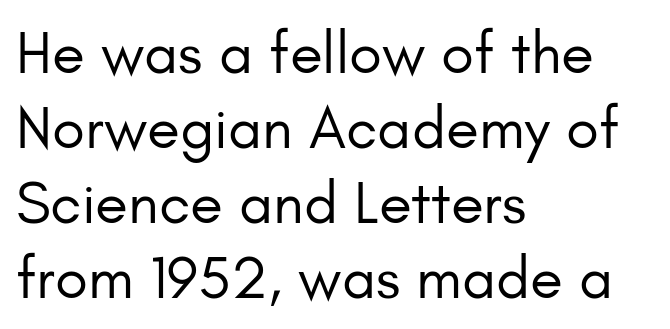
Q: Is the text bold? A: No.
Q: Is the text italic (slanted)? A: No, it is upright.
Q: Is the typeface a serif or a sans-serif typeface? A: Sans-serif.
Q: Is the text underlined? A: No.
Q: How is the paragraph aligned? A: Left-aligned.
Q: Is the spacing between letters normal or unusually wide? A: Normal.
Q: Is the spacing between lines tight, normal or loose? A: Normal.
Q: Width (condensed, normal, or wide)? A: Normal.
Q: Stroke contrast? A: Low.
Q: x-height? A: Small.
Q: Monospaced? A: No.
